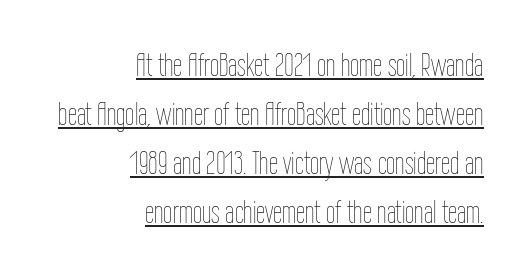
The image shows 33 px thin, condensed type, upright; set right-aligned, normal line spacing (1.48x), normal letter spacing, underlined; low stroke contrast and a medium x-height.
